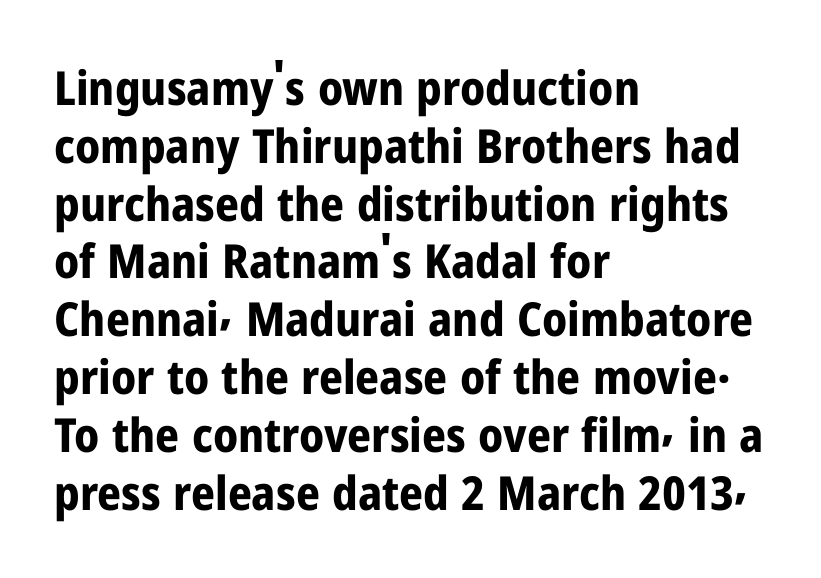
{"serif": "no", "italic": "no", "bold": "yes", "weight": "bold", "width": "condensed", "stroke_contrast": "low", "x_height": "medium", "monospaced": "no", "underline": "no", "align": "left", "line_spacing_ratio": 1.23, "letter_spacing": "normal", "letter_spacing_em": 0.0, "glyph_px": 47}
